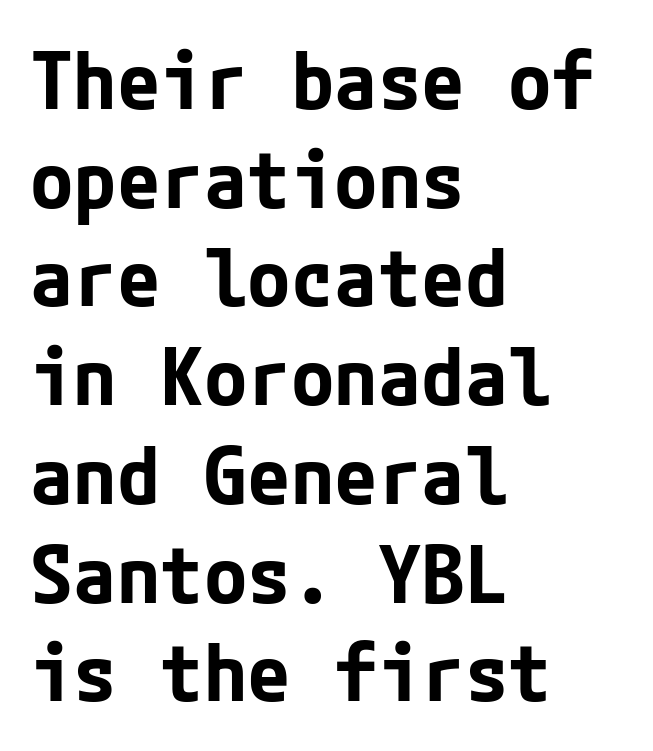
The image shows 79 px bold sans-serif type, upright; set left-aligned, normal line spacing (1.25x), normal letter spacing, not underlined; low stroke contrast and a medium x-height.
